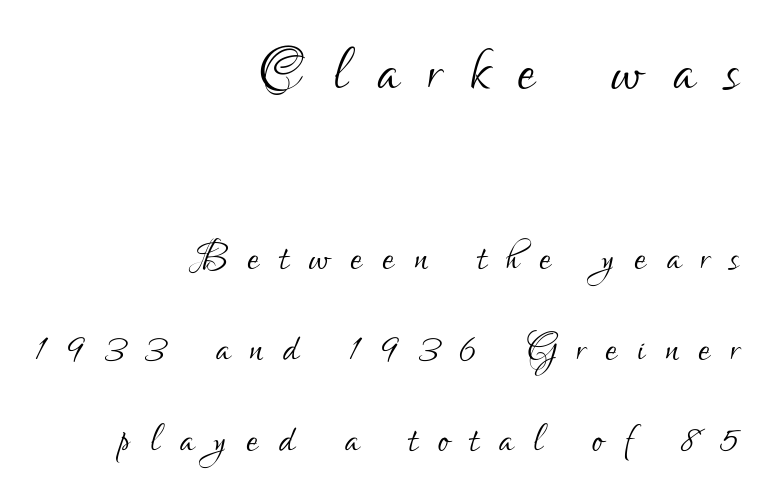
{"serif": "no", "bold": "no", "weight": "light", "width": "condensed", "stroke_contrast": "low", "x_height": "small", "monospaced": "no", "underline": "no", "align": "right", "line_spacing_ratio": 1.75, "letter_spacing": "wide", "letter_spacing_em": 0.39, "larger_block": "first", "size_ratio": 1.5, "glyph_px": 78}
